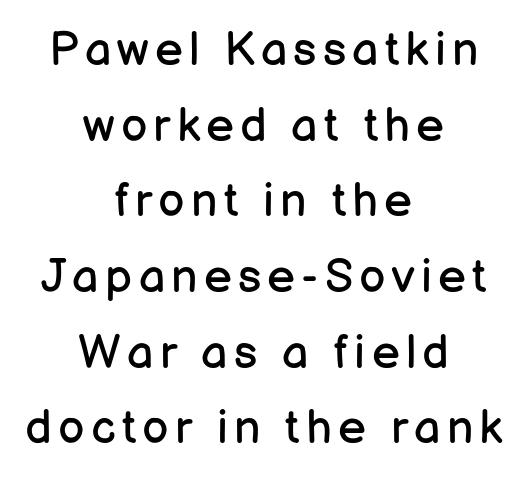
Q: Is the text bold? A: No.
Q: Is the text italic (slanted)? A: No, it is upright.
Q: Is the typeface a serif or a sans-serif typeface? A: Sans-serif.
Q: Is the text underlined? A: No.
Q: How is the paragraph aligned? A: Centered.
Q: Is the spacing between lines tight, normal or loose? A: Normal.
Q: Width (condensed, normal, or wide)? A: Normal.
Q: Stroke contrast? A: Low.
Q: x-height? A: Medium.
Q: Monospaced? A: No.
